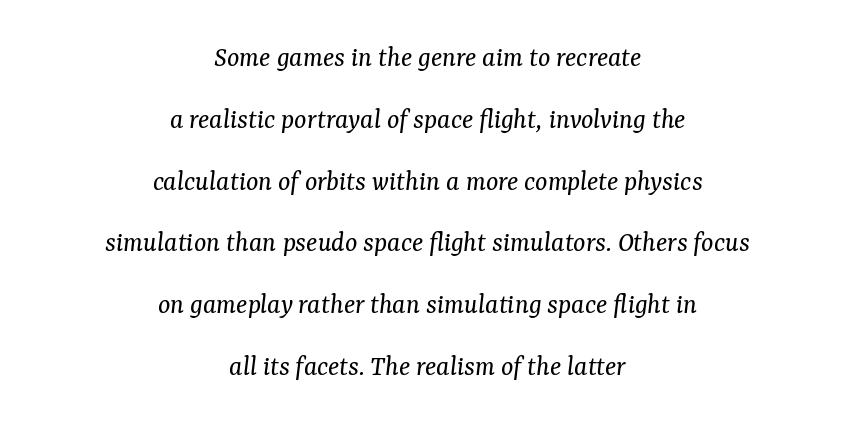
The passage shown leans; its letterforms are oblique. Weight: regular or lighter. Decoration check: the copy has no underline. The designer went with a serif here, giving each stem small feet. You could call the tracking neutral — neither tight nor loose. Visually the block forms a symmetrical silhouette, jagged on both flanks.
